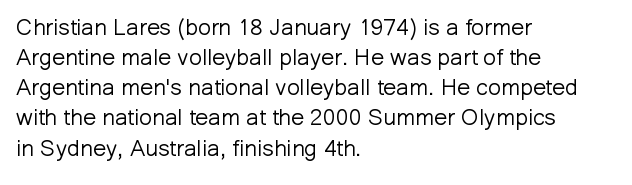
Teacher's note: observe the even left margin — that is flush-left alignment. Does extra space separate the letters? No, they use regular spacing. In terms of posture, this sample is upright. The glyphs are unaccompanied by any horizontal stroke below them. The lines sit at an ordinary, default distance from one another.
